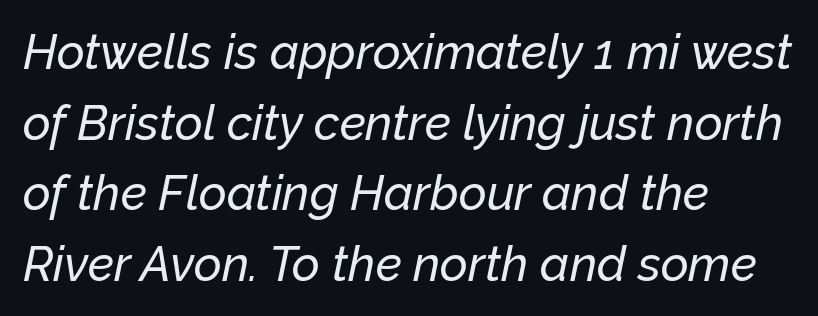
{"italic": "yes", "lean": "right", "slant_degrees": 12, "width": "normal", "stroke_contrast": "low", "x_height": "medium", "monospaced": "no", "underline": "no", "align": "left", "line_spacing": "normal", "line_spacing_ratio": 1.47, "letter_spacing": "normal", "letter_spacing_em": 0.0, "glyph_px": 48}
